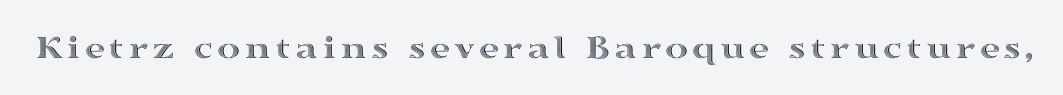
The image shows 35 px wide type, upright; set not underlined; a medium x-height.
